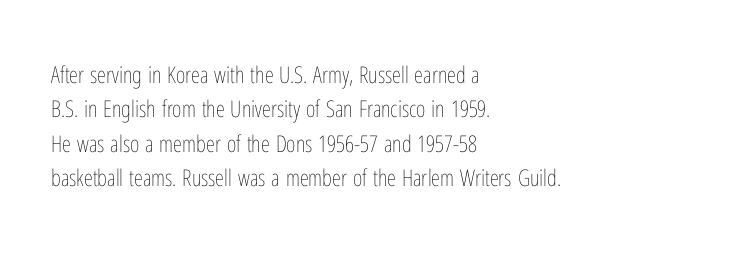
Q: Is the text bold? A: No.
Q: Is the text italic (slanted)? A: No, it is upright.
Q: Is the text underlined? A: No.
Q: How is the paragraph aligned? A: Left-aligned.
Q: Is the spacing between letters normal or unusually wide? A: Normal.
Q: Is the spacing between lines tight, normal or loose? A: Normal.
